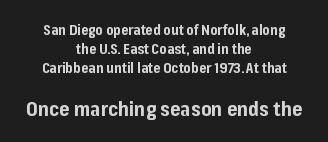
Q: Is the text bold? A: Yes.
Q: Is the text italic (slanted)? A: No, it is upright.
Q: Is the text underlined? A: No.
Q: How is the paragraph aligned? A: Centered.
Q: Is the spacing between letters normal or unusually wide? A: Normal.
Q: Is the spacing between lines tight, normal or loose? A: Normal.
Q: Which block of text is set in a larger size, the first (top) or the second (bottom)? A: The second (bottom) one.
